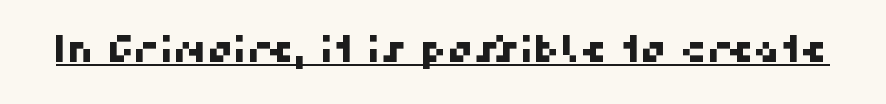
The image shows 37 px sans-serif type; set normal letter spacing, underlined; high stroke contrast and a medium x-height.
